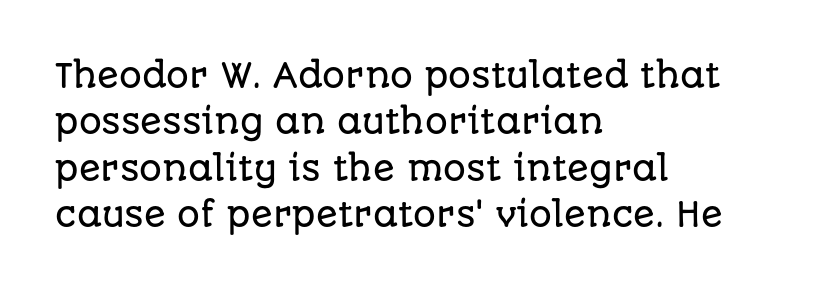
{"serif": "no", "italic": "no", "width": "normal", "stroke_contrast": "low", "x_height": "large", "monospaced": "no", "underline": "no", "align": "left", "line_spacing": "normal", "line_spacing_ratio": 1.45, "letter_spacing": "normal", "letter_spacing_em": 0.0, "glyph_px": 32}
